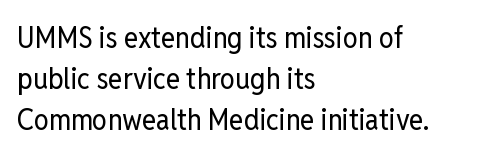
{"serif": "no", "italic": "no", "bold": "no", "weight": "regular", "width": "condensed", "stroke_contrast": "low", "x_height": "medium", "monospaced": "no", "underline": "no", "align": "left", "line_spacing": "normal", "line_spacing_ratio": 1.36, "letter_spacing": "normal", "letter_spacing_em": 0.0, "glyph_px": 30}
